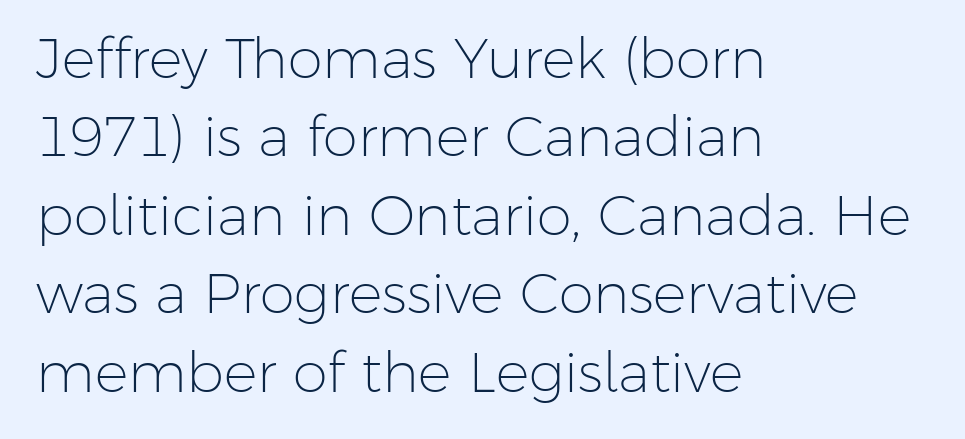
The image shows 56 px light sans-serif type, upright; set left-aligned, normal line spacing (1.4x), normal letter spacing, not underlined; low stroke contrast and a medium x-height.
